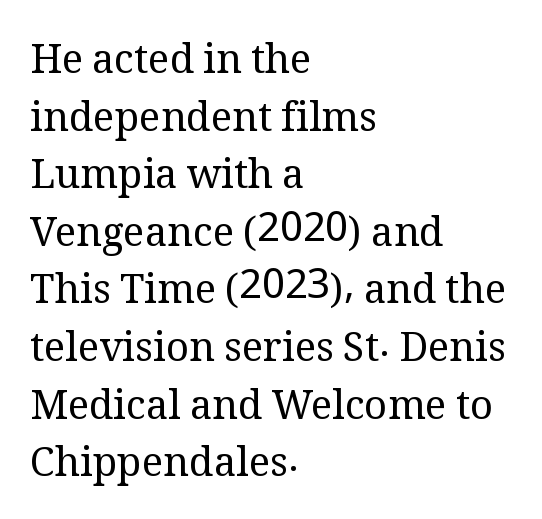
Q: Is the text bold? A: No.
Q: Is the text italic (slanted)? A: No, it is upright.
Q: Is the typeface a serif or a sans-serif typeface? A: Serif.
Q: Is the text underlined? A: No.
Q: How is the paragraph aligned? A: Left-aligned.
Q: Is the spacing between letters normal or unusually wide? A: Normal.
Q: Is the spacing between lines tight, normal or loose? A: Normal.
Q: Width (condensed, normal, or wide)? A: Normal.
Q: Stroke contrast? A: Medium.
Q: x-height? A: Medium.
Q: Monospaced? A: No.
